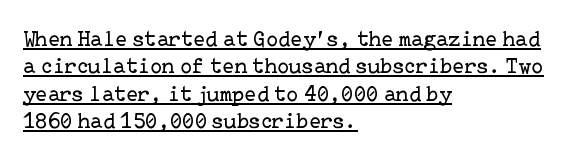
Q: Is the text bold? A: No.
Q: Is the text italic (slanted)? A: No, it is upright.
Q: Is the text underlined? A: Yes.
Q: How is the paragraph aligned? A: Left-aligned.
Q: Is the spacing between letters normal or unusually wide? A: Normal.
